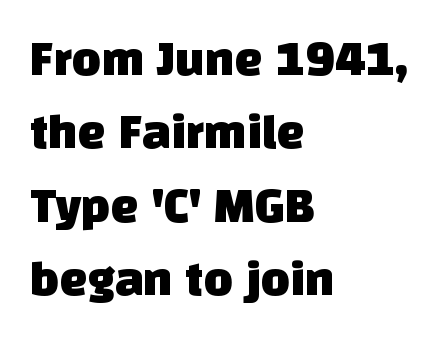
{"serif": "no", "width": "normal", "stroke_contrast": "low", "x_height": "large", "monospaced": "no", "underline": "no", "align": "left", "line_spacing": "normal", "line_spacing_ratio": 1.47, "letter_spacing": "normal", "letter_spacing_em": 0.0, "glyph_px": 50}
